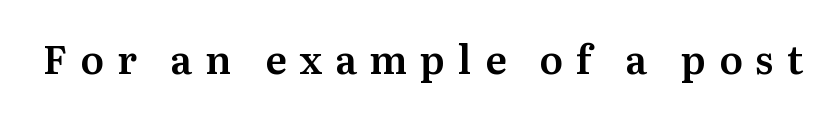
{"serif": "yes", "italic": "no", "width": "normal", "stroke_contrast": "medium", "x_height": "medium", "monospaced": "no", "underline": "no", "letter_spacing": "wide", "letter_spacing_em": 0.33, "glyph_px": 39}
